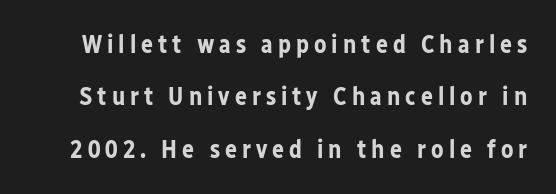
The passage shown is emphatically bold. Underline: absent. Does the leading feel generous? Absolutely, it's lavish. The tracking reads as deliberately expanded to a designer's eye. The letters stand straight up with perfectly vertical stems.
